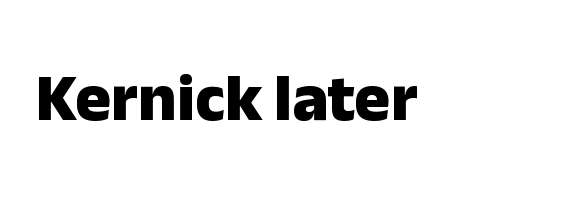
The image shows 67 px heavy sans-serif type, upright; set normal letter spacing, not underlined; low stroke contrast and a medium x-height.
